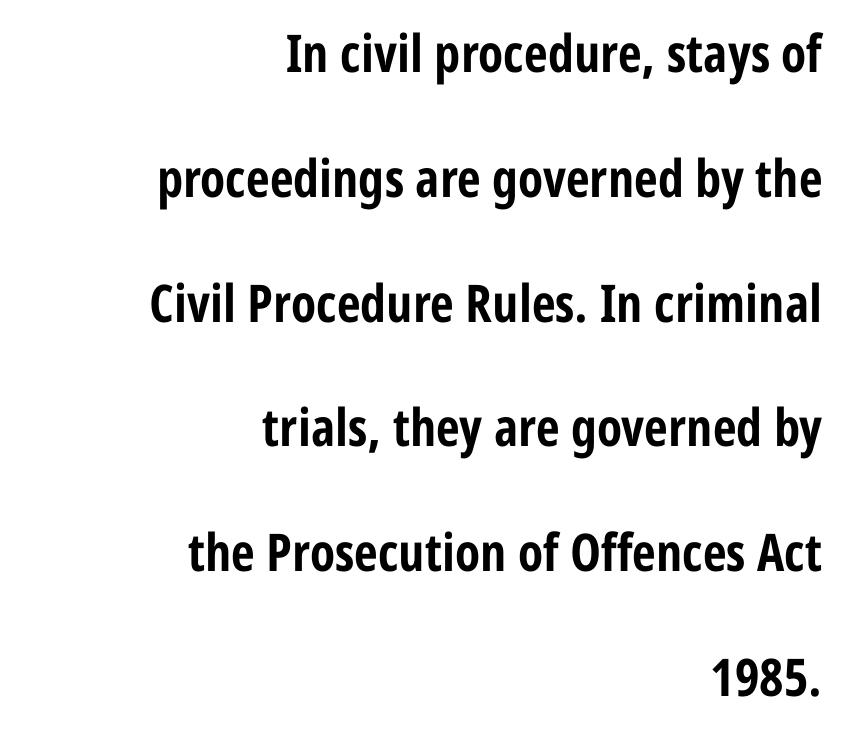
The image shows 52 px bold, condensed sans-serif type, upright; set right-aligned, loose line spacing (2.4x), normal letter spacing, not underlined; low stroke contrast and a medium x-height.
